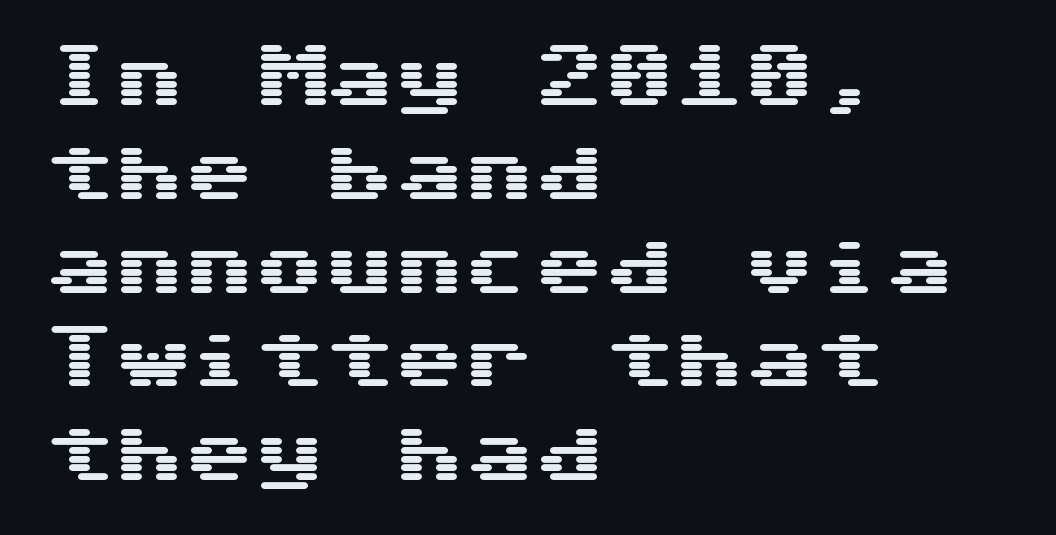
The image shows 70 px wide sans-serif type, upright; set left-aligned, normal line spacing (1.34x), normal letter spacing, not underlined; medium stroke contrast and a medium x-height.
